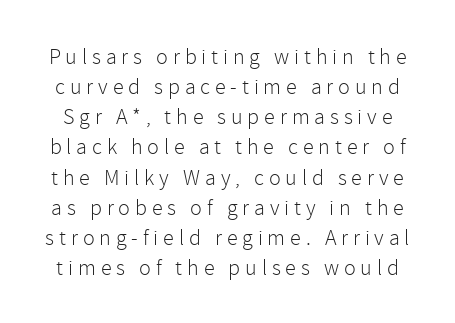
Q: Is the text bold? A: No.
Q: Is the text italic (slanted)? A: No, it is upright.
Q: Is the text underlined? A: No.
Q: Is the spacing between letters normal or unusually wide? A: Unusually wide.
Q: Is the spacing between lines tight, normal or loose? A: Normal.
